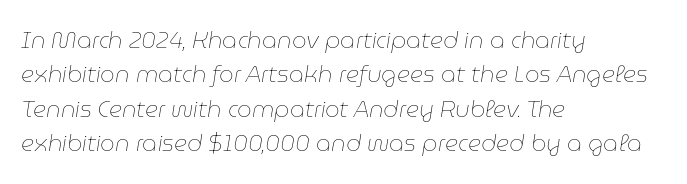
The image shows 23 px text type, italic (leaning right); set left-aligned, normal line spacing (1.5x), normal letter spacing, not underlined.
